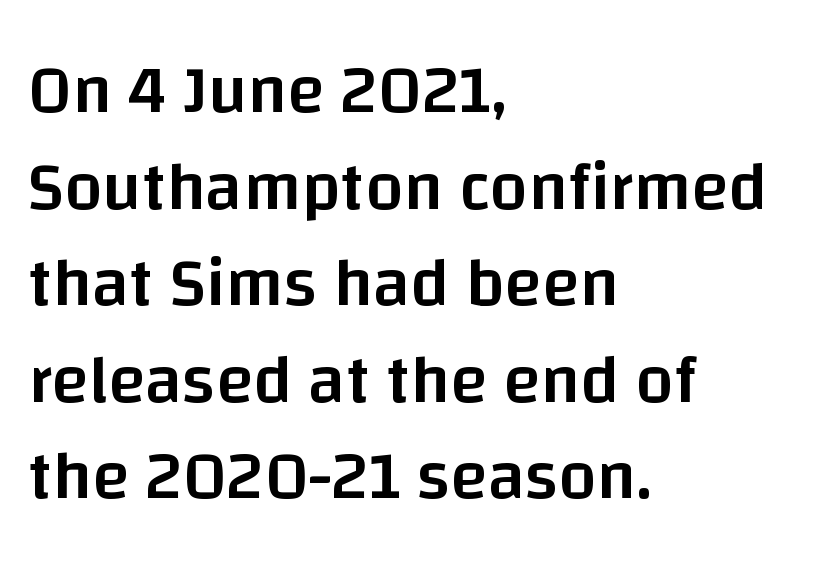
The image shows 68 px semibold sans-serif type, upright; set left-aligned, normal line spacing (1.42x), normal letter spacing, not underlined; low stroke contrast and a large x-height.
